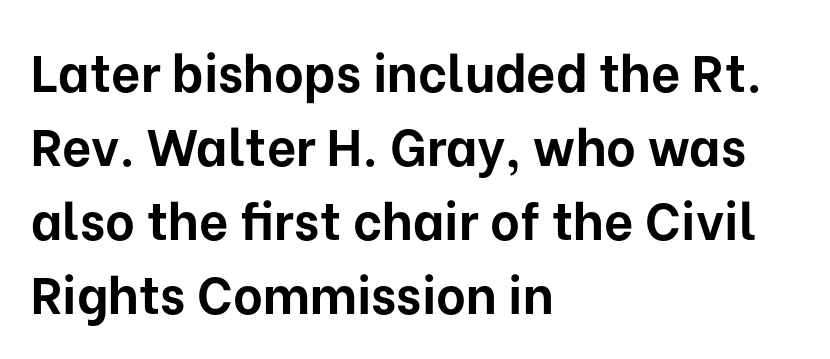
Q: Is the text bold? A: Yes.
Q: Is the text italic (slanted)? A: No, it is upright.
Q: Is the typeface a serif or a sans-serif typeface? A: Sans-serif.
Q: Is the text underlined? A: No.
Q: How is the paragraph aligned? A: Left-aligned.
Q: Is the spacing between letters normal or unusually wide? A: Normal.
Q: Is the spacing between lines tight, normal or loose? A: Normal.
Q: Width (condensed, normal, or wide)? A: Normal.
Q: Stroke contrast? A: Low.
Q: x-height? A: Medium.
Q: Monospaced? A: No.
